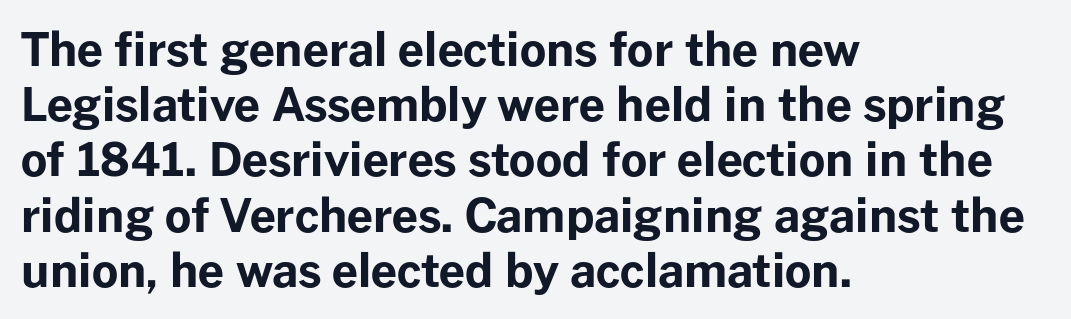
{"serif": "no", "italic": "no", "bold": "yes", "weight": "bold", "width": "normal", "stroke_contrast": "low", "x_height": "medium", "monospaced": "no", "underline": "no", "align": "left", "line_spacing_ratio": 1.2, "letter_spacing": "normal", "letter_spacing_em": 0.0, "glyph_px": 46}
